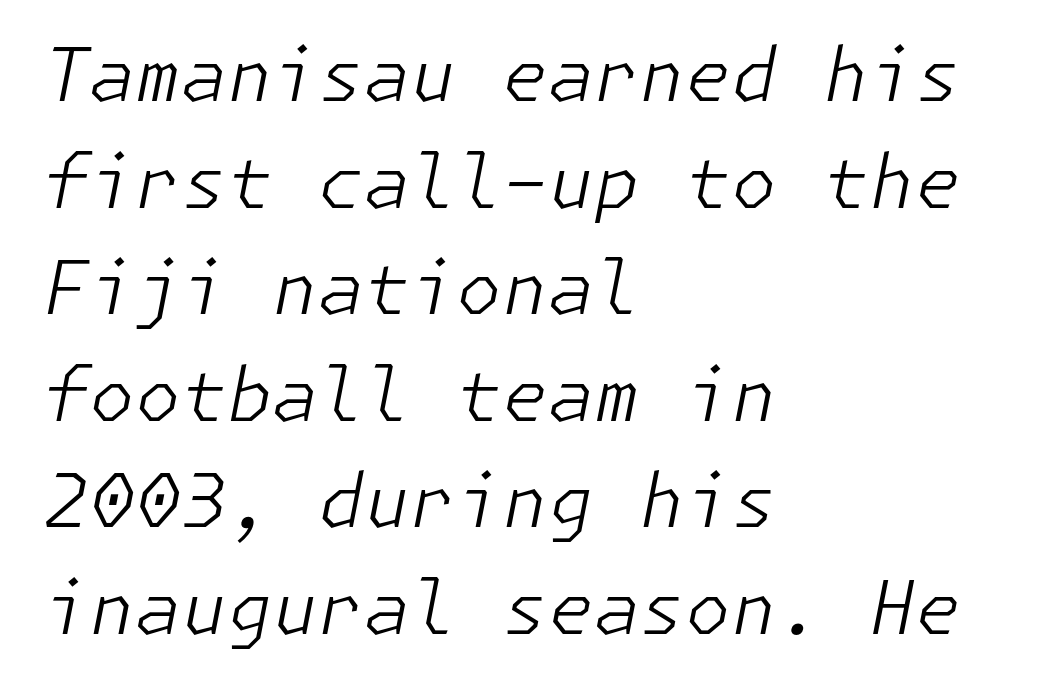
Q: Is the text bold? A: No.
Q: Is the text italic (slanted)? A: Yes, it leans right by about 11 degrees.
Q: Is the text underlined? A: No.
Q: How is the paragraph aligned? A: Left-aligned.
Q: Is the spacing between letters normal or unusually wide? A: Normal.
Q: Is the spacing between lines tight, normal or loose? A: Normal.
Q: Width (condensed, normal, or wide)? A: Normal.
Q: Stroke contrast? A: Low.
Q: x-height? A: Medium.
